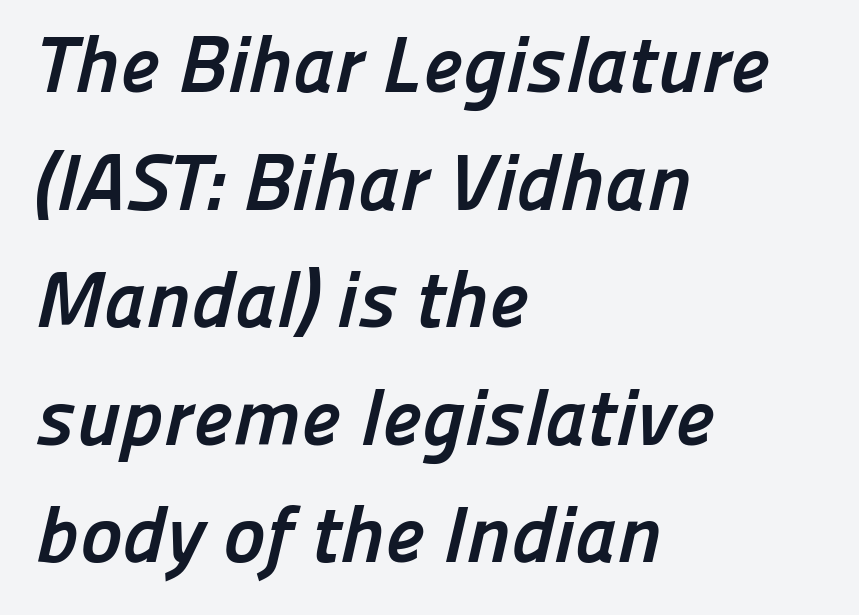
The image shows 80 px semibold sans-serif type; set left-aligned, normal line spacing (1.47x), normal letter spacing, not underlined; low stroke contrast and a medium x-height.
